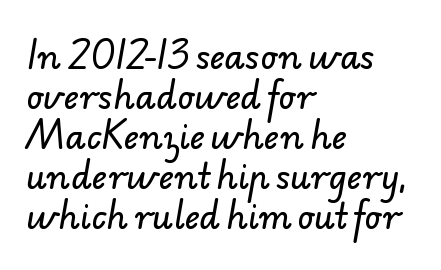
Is this a fixed-width face? No — the glyphs have proportional, varying widths. Tracking here is standard; glyphs follow each other at the usual distance. Is the block centered? No — it sits flush against the left margin. Note: no serifs on the glyphs. The zone under the glyphs is completely vacant.
